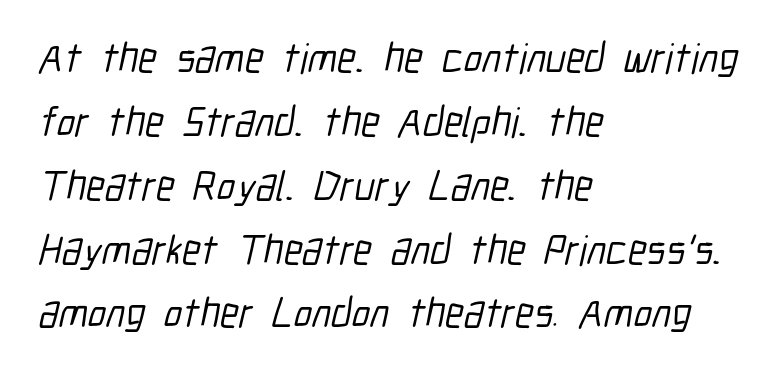
Q: Is the typeface a serif or a sans-serif typeface? A: Sans-serif.
Q: Is the text underlined? A: No.
Q: How is the paragraph aligned? A: Left-aligned.
Q: Is the spacing between letters normal or unusually wide? A: Normal.
Q: Is the spacing between lines tight, normal or loose? A: Normal.
Q: Width (condensed, normal, or wide)? A: Condensed.
Q: Stroke contrast? A: Low.
Q: x-height? A: Medium.
Q: Monospaced? A: No.
